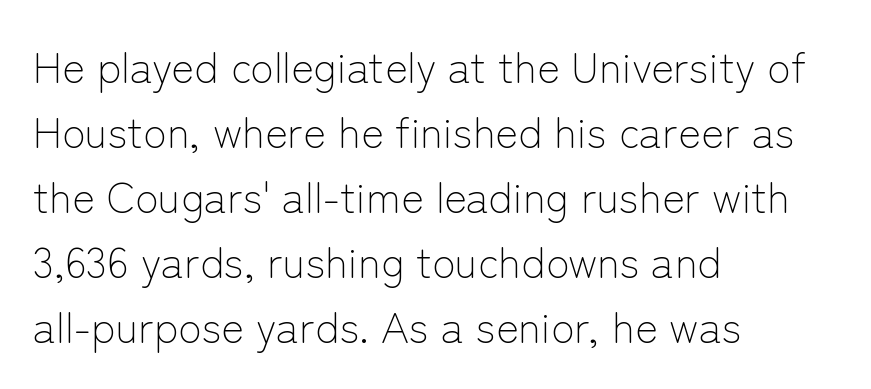
The image shows 43 px light sans-serif type, upright; set left-aligned, normal line spacing (1.51x), normal letter spacing, not underlined; low stroke contrast and a medium x-height.
